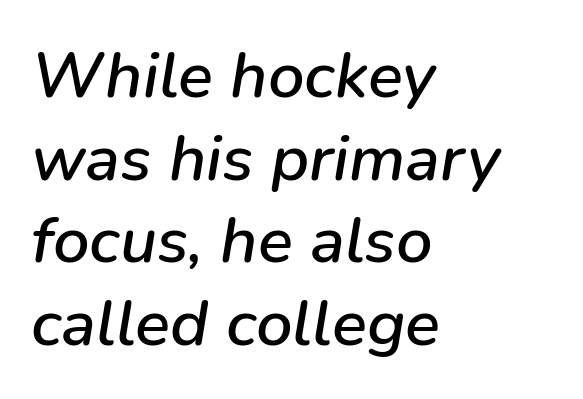
The image shows 65 px text type, italic (leaning right); set left-aligned, normal line spacing (1.27x), normal letter spacing, not underlined; low stroke contrast and a medium x-height.
